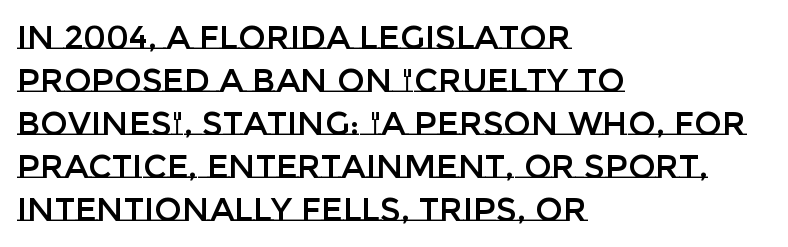
Honestly, there is no underline to notice here at all. Here the glyphs are tracked normally, forming tight word shapes. The letters stand straight up with perfectly vertical stems. The block of text has a typical density, with ordinary space between rows. Teacher's note: observe the even left margin — that is flush-left alignment. You could not count columns in this text — the font is proportionally spaced.
